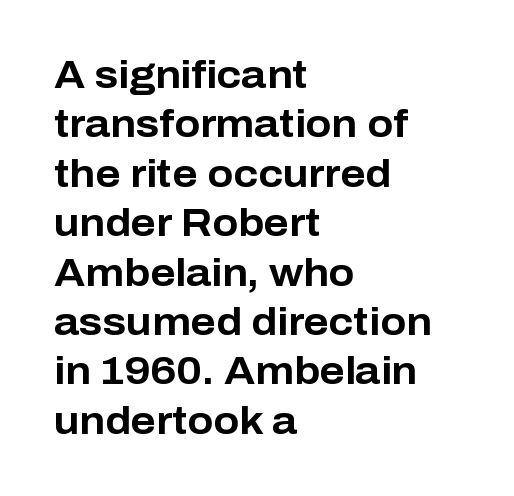
Here the glyphs are tracked normally, forming tight word shapes. What weight is shown? A full bold with thick strokes. Does the leading feel generous? No, just average. The compositor pushed each line to the left boundary.
